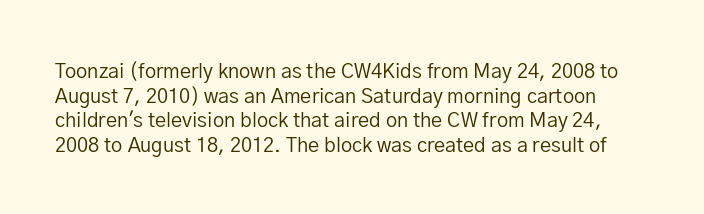
{"italic": "no", "bold": "no", "underline": "no", "line_spacing_ratio": 1.23, "letter_spacing": "normal", "letter_spacing_em": 0.0, "glyph_px": 20}
